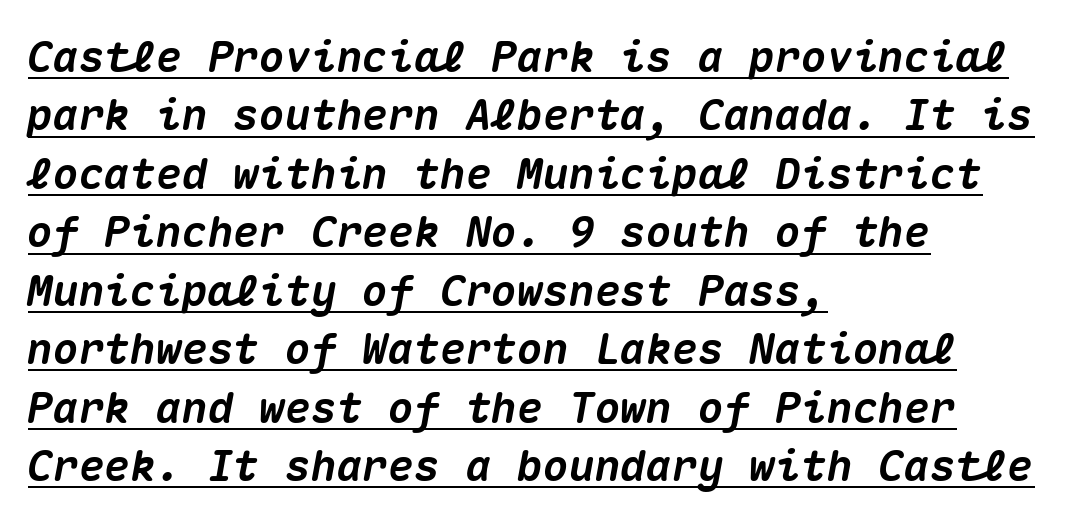
The image shows 43 px heavy type, italic (leaning right), monospaced; set left-aligned, normal line spacing (1.36x), normal letter spacing, underlined; medium stroke contrast and a medium x-height.
